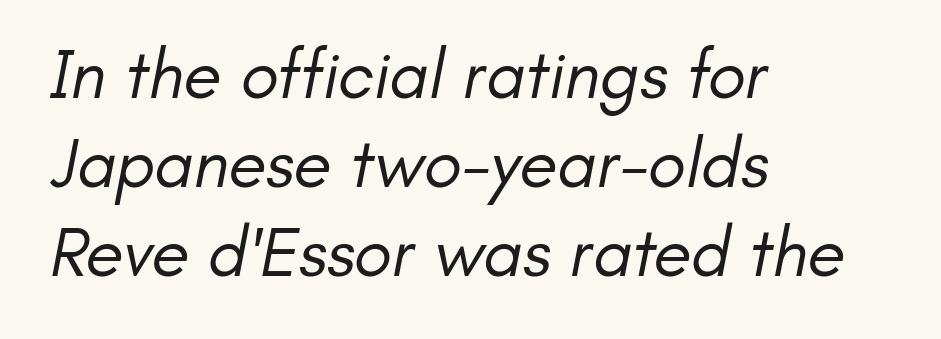
{"serif": "no", "bold": "no", "weight": "regular", "width": "normal", "stroke_contrast": "low", "x_height": "small", "monospaced": "no", "underline": "no", "align": "left", "line_spacing": "normal", "line_spacing_ratio": 1.27, "letter_spacing": "normal", "letter_spacing_em": 0.0, "glyph_px": 70}
